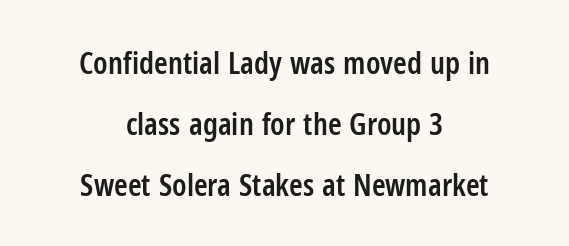
Q: Is the text bold? A: Semi-bold.
Q: Is the text italic (slanted)? A: No, it is upright.
Q: Is the typeface a serif or a sans-serif typeface? A: Sans-serif.
Q: Is the text underlined? A: No.
Q: How is the paragraph aligned? A: Centered.
Q: Is the spacing between letters normal or unusually wide? A: Normal.
Q: Is the spacing between lines tight, normal or loose? A: Loose.
Q: Width (condensed, normal, or wide)? A: Condensed.
Q: Stroke contrast? A: Low.
Q: x-height? A: Medium.
Q: Monospaced? A: No.
